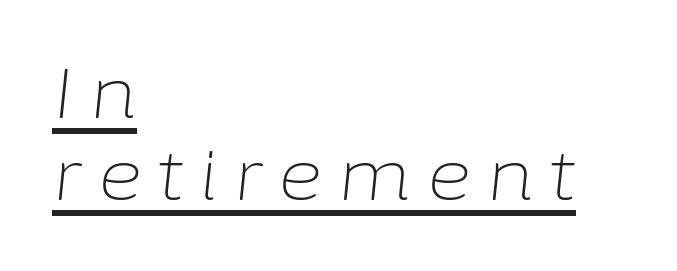
The image shows 69 px light type, italic (leaning right); set left-aligned, line spacing 1.19x, unusually wide letter spacing (+0.21 em), underlined; low stroke contrast and a medium x-height.
